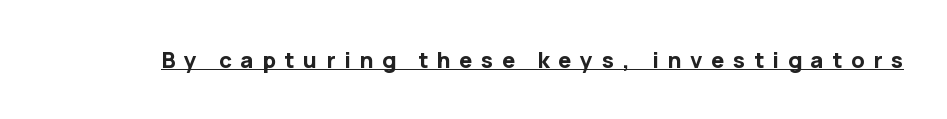
Chunky letters — that's bold for sure. Somebody hit Ctrl+U on this one — the words are underlined. A typesetter would mark this as roman, not italic. What stands out about the letter spacing? Its width — letters are far apart.
